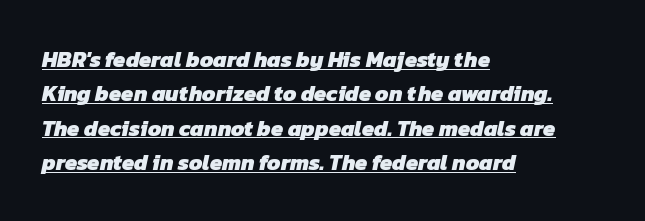
Evenly set lines give the paragraph a standard silhouette. The specimen includes a rule beneath the text block's lines. Horizontal alignment here is leftward, the default for most running prose. The passage shown is emphatically bold. This sample uses plain, unmodified letter spacing.
